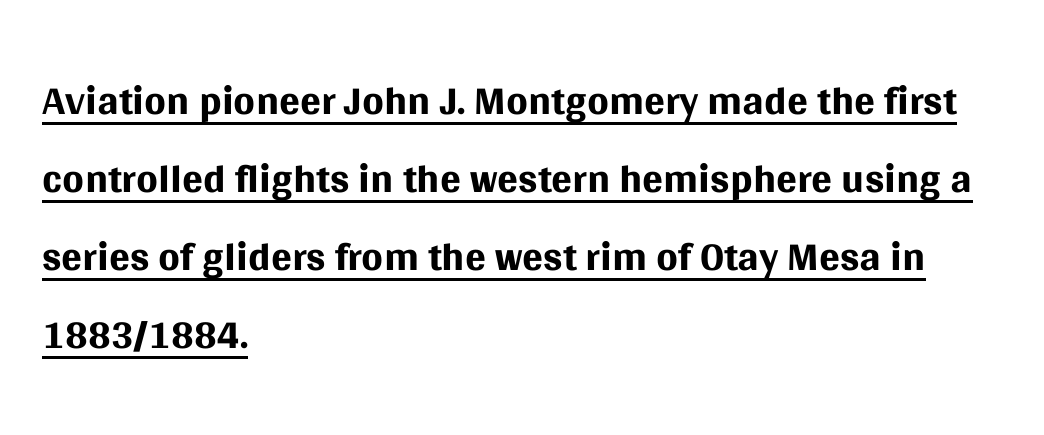
The horizontal fit of the characters is conventional and even. The lines sit at an ordinary, default distance from one another. This sample uses an upright cut, with every glyph sitting square on the baseline. The letterforms sit at book weight or below. Students, observe the line beneath the letters — that is underlining.
